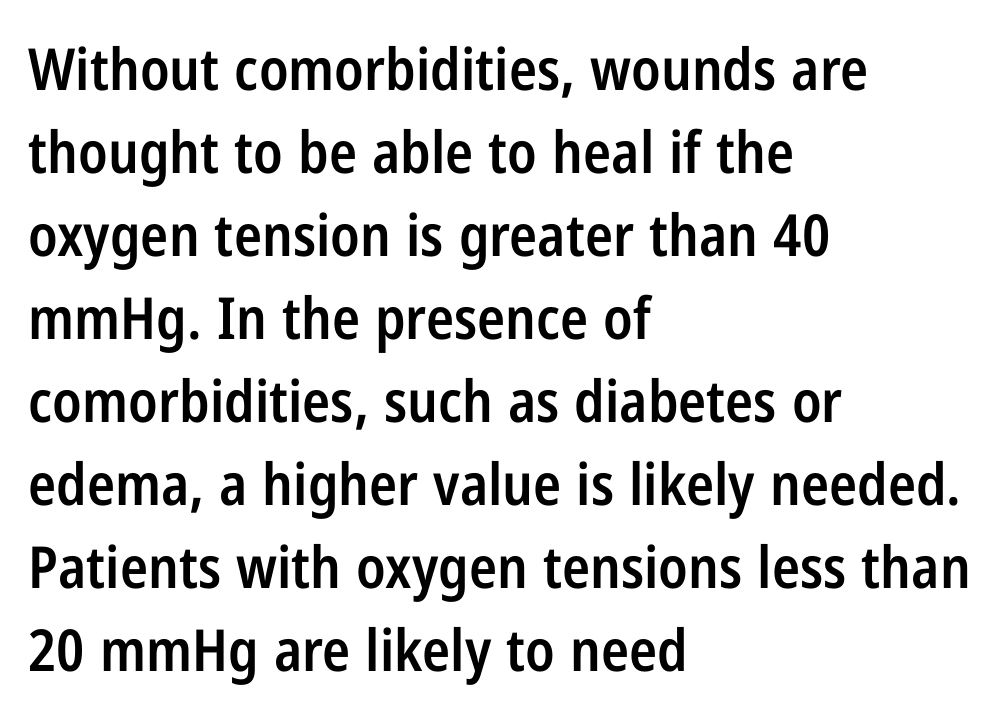
{"serif": "no", "italic": "no", "bold": "semi", "weight": "semibold", "width": "condensed", "stroke_contrast": "low", "x_height": "medium", "monospaced": "no", "underline": "no", "align": "left", "line_spacing": "normal", "line_spacing_ratio": 1.43, "letter_spacing": "normal", "letter_spacing_em": 0.0, "glyph_px": 58}
